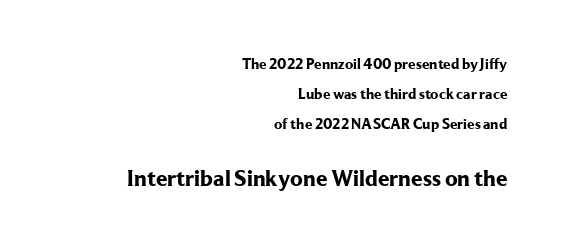
Only glyphs here, with clear space below each row. Set as a true bold cut, around the 700 mark. Is there any slant? The stems are plumb. A great deal of white space separates one row of letters from the next. Of the two passages, the one underneath uses the larger point size. One-word summary of the alignment: right.
